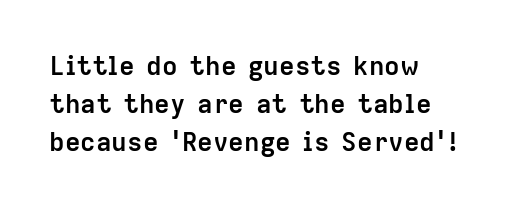
{"italic": "no", "bold": "yes", "underline": "no", "align": "left", "line_spacing": "normal", "line_spacing_ratio": 1.47, "letter_spacing": "normal", "letter_spacing_em": 0.0, "glyph_px": 26}
